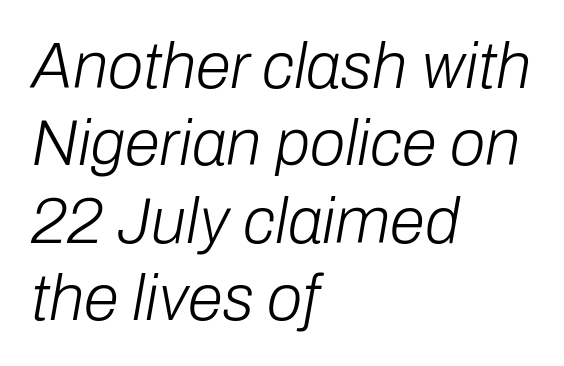
If you drew a ruler down the left edge, every line would touch it. Honestly, the letter spacing is just normal — you wouldn't notice it. Spacing verdict: proportional, widths tailored to each character. Honestly, there is no underline to notice here at all. Slanted lettering throughout. Heaviness? Minimal to ordinary, like unemphasized prose.
